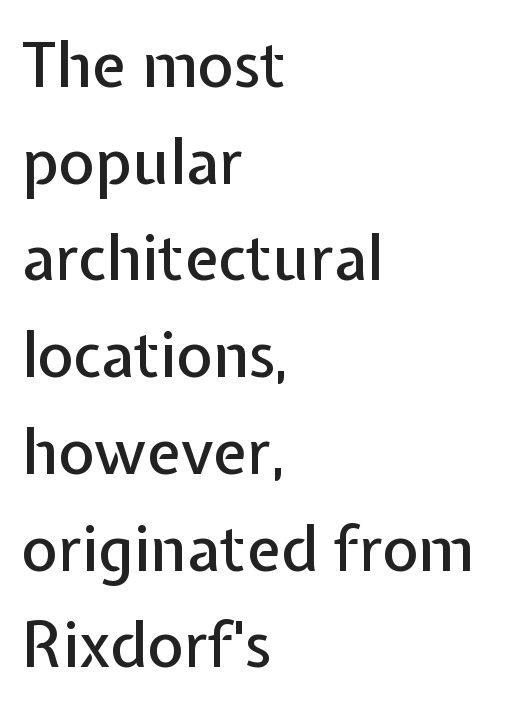
{"serif": "no", "italic": "no", "width": "normal", "stroke_contrast": "low", "x_height": "medium", "monospaced": "no", "underline": "no", "align": "left", "line_spacing": "normal", "line_spacing_ratio": 1.56, "letter_spacing": "normal", "letter_spacing_em": 0.0, "glyph_px": 62}
